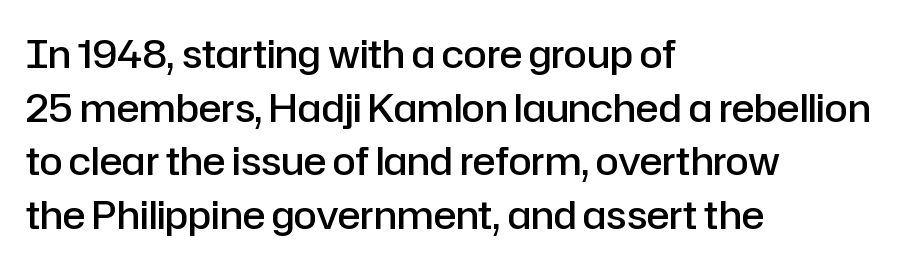
The image shows 38 px semibold sans-serif type, upright; set left-aligned, normal line spacing (1.41x), normal letter spacing, not underlined; low stroke contrast and a medium x-height.
